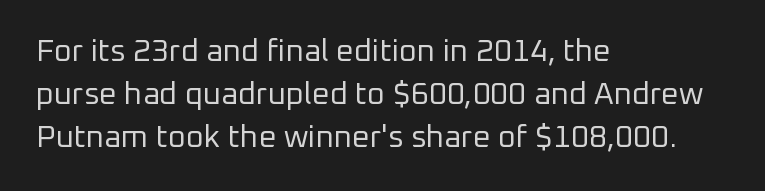
The image shows 31 px regular-weight sans-serif type, upright; set left-aligned, normal line spacing (1.39x), normal letter spacing, not underlined; low stroke contrast and a medium x-height.
